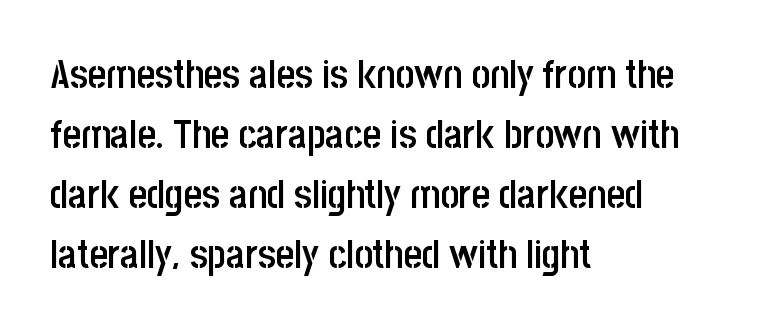
{"serif": "no", "italic": "no", "bold": "semi", "weight": "semibold", "width": "condensed", "stroke_contrast": "low", "x_height": "large", "monospaced": "no", "underline": "no", "align": "left", "line_spacing": "normal", "line_spacing_ratio": 1.5, "letter_spacing": "normal", "letter_spacing_em": 0.0, "glyph_px": 40}
